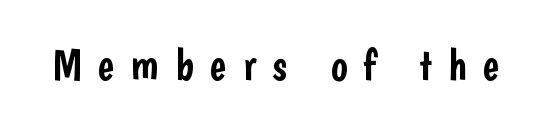
Looks like regular typesetting: each glyph gets only the width it needs. The letters carry no serifs — their stems end cleanly without finishing strokes. Plain, unruled lines of type. Spacing between characters has been opened up far beyond the box default.
